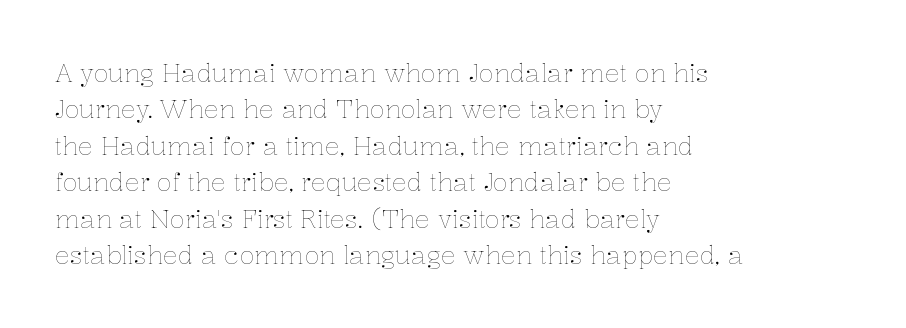
Q: Is the text bold? A: No.
Q: Is the text italic (slanted)? A: No, it is upright.
Q: Is the text underlined? A: No.
Q: How is the paragraph aligned? A: Left-aligned.
Q: Is the spacing between letters normal or unusually wide? A: Normal.
Q: Is the spacing between lines tight, normal or loose? A: Normal.
